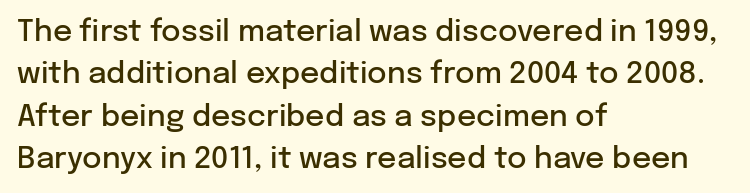
Q: Is the text bold? A: Semi-bold.
Q: Is the text italic (slanted)? A: No, it is upright.
Q: Is the typeface a serif or a sans-serif typeface? A: Sans-serif.
Q: Is the text underlined? A: No.
Q: How is the paragraph aligned? A: Left-aligned.
Q: Is the spacing between letters normal or unusually wide? A: Normal.
Q: Is the spacing between lines tight, normal or loose? A: Normal.
Q: Width (condensed, normal, or wide)? A: Normal.
Q: Stroke contrast? A: Low.
Q: x-height? A: Medium.
Q: Monospaced? A: No.
